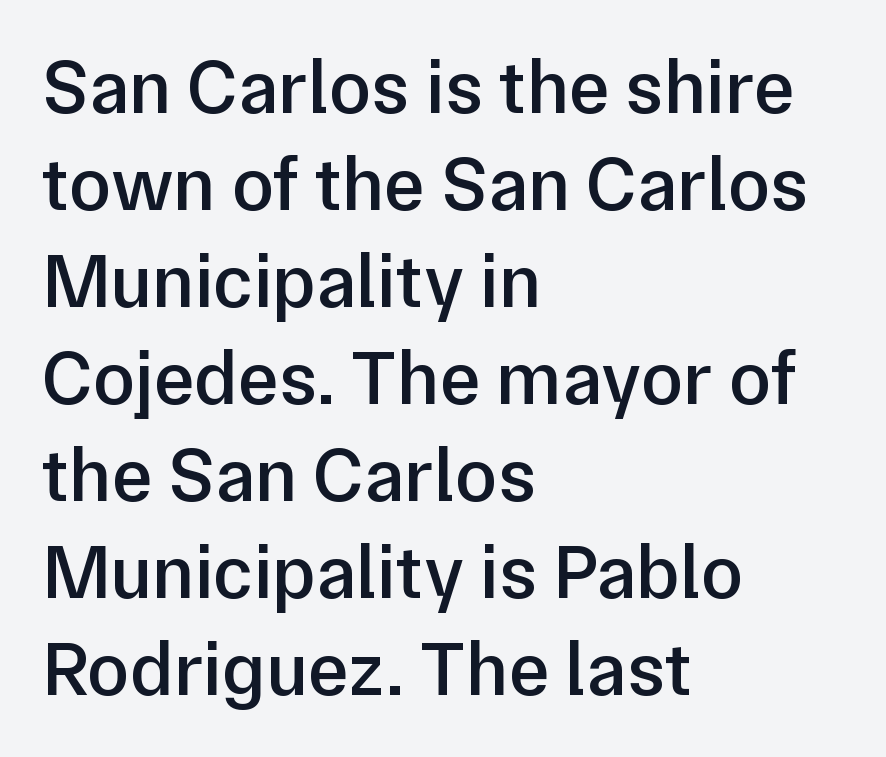
{"serif": "no", "italic": "no", "bold": "semi", "weight": "semibold", "width": "normal", "stroke_contrast": "low", "x_height": "medium", "monospaced": "no", "underline": "no", "align": "left", "line_spacing": "normal", "line_spacing_ratio": 1.26, "letter_spacing": "normal", "letter_spacing_em": 0.0, "glyph_px": 77}
